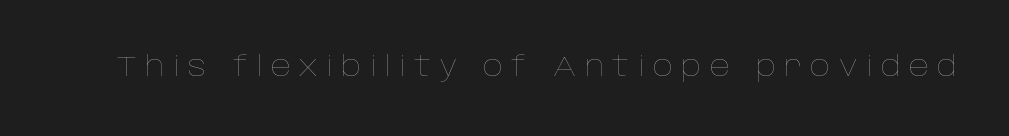
The image shows 28 px thin type, upright; set unusually wide letter spacing (+0.3 em), not underlined; low stroke contrast and a large x-height.
